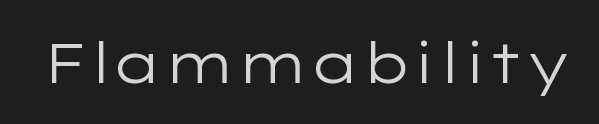
{"serif": "no", "italic": "no", "bold": "no", "weight": "regular", "width": "wide", "stroke_contrast": "low", "x_height": "medium", "monospaced": "no", "underline": "no", "letter_spacing": "normal", "letter_spacing_em": 0.0, "glyph_px": 56}
